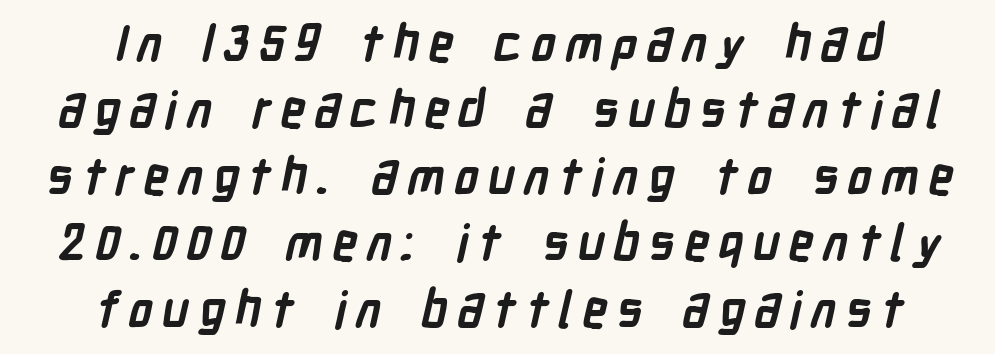
Q: Is the text bold? A: Yes.
Q: Is the typeface a serif or a sans-serif typeface? A: Sans-serif.
Q: Is the text underlined? A: No.
Q: How is the paragraph aligned? A: Centered.
Q: Is the spacing between lines tight, normal or loose? A: Normal.
Q: Width (condensed, normal, or wide)? A: Condensed.
Q: Stroke contrast? A: Low.
Q: x-height? A: Medium.
Q: Monospaced? A: No.
